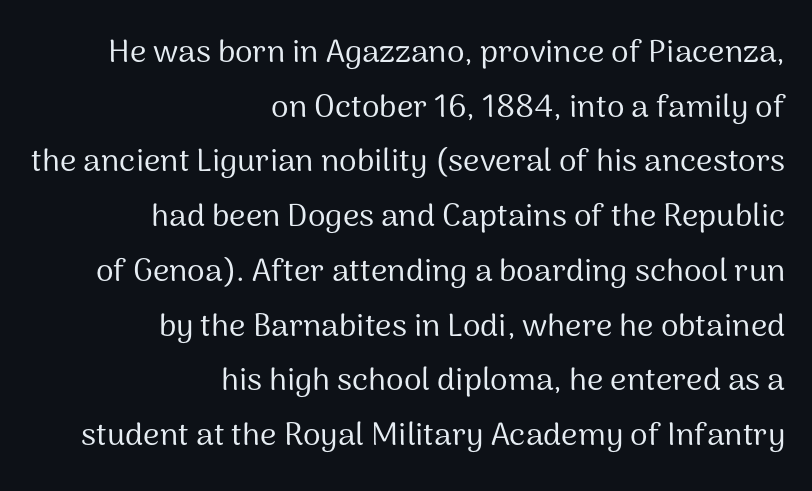
Q: Is the text bold? A: No.
Q: Is the text italic (slanted)? A: No, it is upright.
Q: Is the typeface a serif or a sans-serif typeface? A: Sans-serif.
Q: Is the text underlined? A: No.
Q: How is the paragraph aligned? A: Right-aligned.
Q: Is the spacing between letters normal or unusually wide? A: Normal.
Q: Width (condensed, normal, or wide)? A: Normal.
Q: Stroke contrast? A: Medium.
Q: x-height? A: Medium.
Q: Monospaced? A: No.
